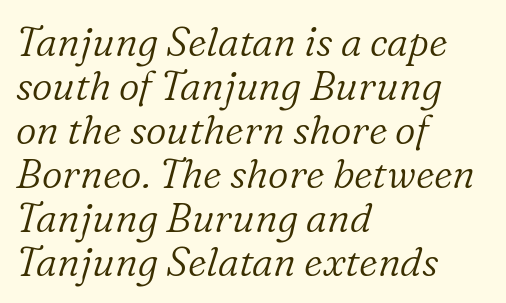
Q: Is the text bold? A: No.
Q: Is the text italic (slanted)? A: Yes, it leans right by about 16 degrees.
Q: Is the typeface a serif or a sans-serif typeface? A: Serif.
Q: Is the text underlined? A: No.
Q: How is the paragraph aligned? A: Left-aligned.
Q: Is the spacing between letters normal or unusually wide? A: Normal.
Q: Is the spacing between lines tight, normal or loose? A: Tight.
Q: Width (condensed, normal, or wide)? A: Normal.
Q: Stroke contrast? A: Low.
Q: x-height? A: Medium.
Q: Monospaced? A: No.
